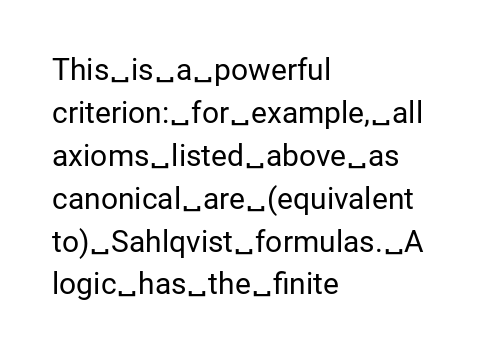
Q: Is the text bold? A: No.
Q: Is the text italic (slanted)? A: No, it is upright.
Q: Is the typeface a serif or a sans-serif typeface? A: Sans-serif.
Q: Is the text underlined? A: No.
Q: How is the paragraph aligned? A: Left-aligned.
Q: Is the spacing between letters normal or unusually wide? A: Normal.
Q: Is the spacing between lines tight, normal or loose? A: Normal.
Q: Width (condensed, normal, or wide)? A: Normal.
Q: Stroke contrast? A: Low.
Q: x-height? A: Medium.
Q: Monospaced? A: No.
